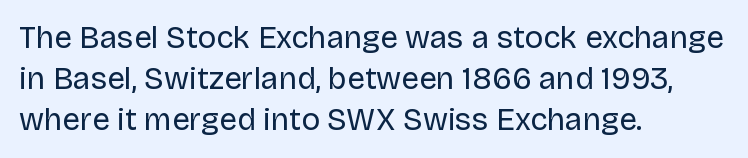
The image shows 31 px regular-weight sans-serif type, upright; set left-aligned, normal line spacing (1.32x), normal letter spacing, not underlined; low stroke contrast and a large x-height.
